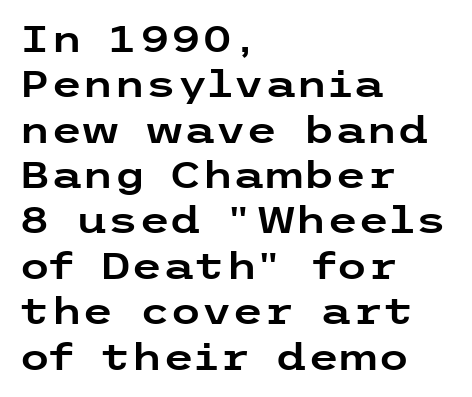
The rendering uses a moderate line-height, typical for paragraphs. Nothing unusual about the tracking: characters are spaced as the font intends. Any mark beneath the type? The region is blank. Unlike italic type, these characters show no tilt at all. Is the block centered? No — it sits flush against the left margin. Unlike a traditional serif, this face leaves its strokes unadorned.
